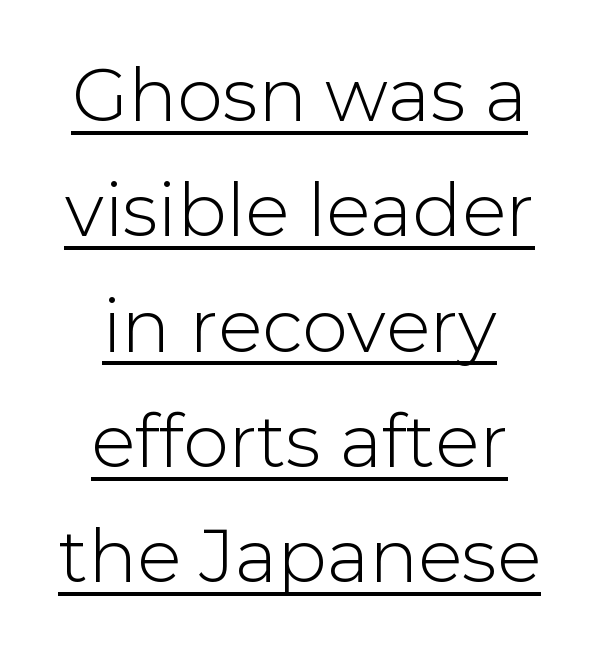
Q: Is the text italic (slanted)? A: No, it is upright.
Q: Is the typeface a serif or a sans-serif typeface? A: Sans-serif.
Q: Is the text underlined? A: Yes.
Q: How is the paragraph aligned? A: Centered.
Q: Is the spacing between letters normal or unusually wide? A: Normal.
Q: Is the spacing between lines tight, normal or loose? A: Normal.
Q: Width (condensed, normal, or wide)? A: Normal.
Q: Stroke contrast? A: Low.
Q: x-height? A: Medium.
Q: Monospaced? A: No.
